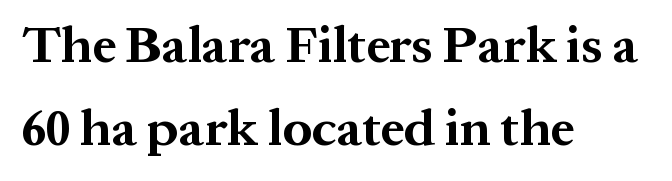
The passage shown is not underscored anywhere. As a designer I'd log this as weight 700, bold. This sample has the flowing, uneven cadence of proportional lettering. Teacher's note: observe the even left margin — that is flush-left alignment. These lines sit exactly where default settings would place them.
